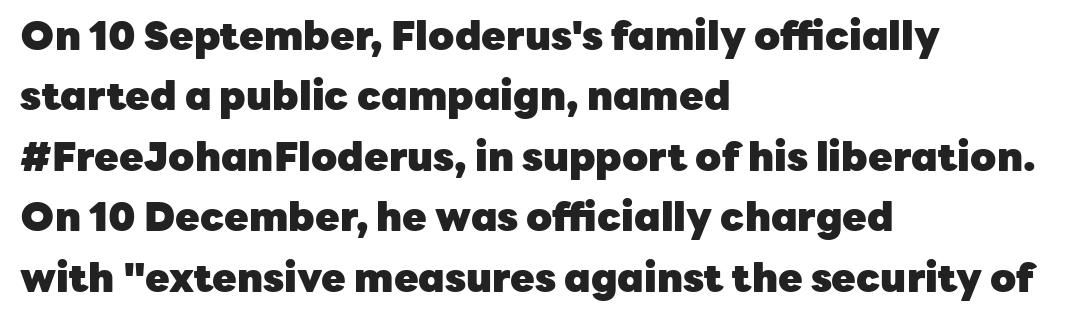
Q: Is the text bold? A: Yes.
Q: Is the text italic (slanted)? A: No, it is upright.
Q: Is the typeface a serif or a sans-serif typeface? A: Sans-serif.
Q: Is the text underlined? A: No.
Q: How is the paragraph aligned? A: Left-aligned.
Q: Is the spacing between letters normal or unusually wide? A: Normal.
Q: Is the spacing between lines tight, normal or loose? A: Normal.
Q: Width (condensed, normal, or wide)? A: Normal.
Q: Stroke contrast? A: Low.
Q: x-height? A: Medium.
Q: Monospaced? A: No.
